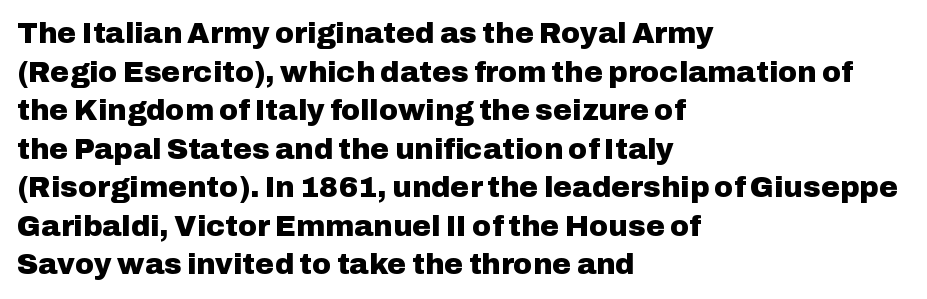
The image shows 29 px heavy sans-serif type, upright; set left-aligned, normal line spacing (1.33x), normal letter spacing, not underlined; low stroke contrast and a medium x-height.
